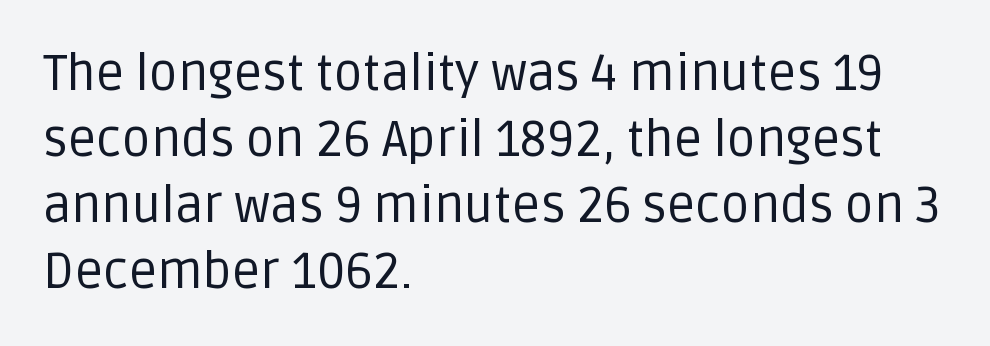
Q: Is the text bold? A: No.
Q: Is the text italic (slanted)? A: No, it is upright.
Q: Is the typeface a serif or a sans-serif typeface? A: Sans-serif.
Q: Is the text underlined? A: No.
Q: How is the paragraph aligned? A: Left-aligned.
Q: Is the spacing between letters normal or unusually wide? A: Normal.
Q: Is the spacing between lines tight, normal or loose? A: Normal.
Q: Width (condensed, normal, or wide)? A: Normal.
Q: Stroke contrast? A: Low.
Q: x-height? A: Large.
Q: Monospaced? A: No.
